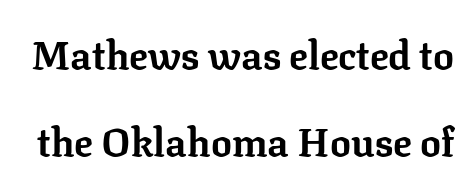
Quick note: interline space is abundant. Do the characters align in a grid? No, the font is proportional. The letters are bold, with thick, heavy strokes. This sample uses a serif face. The gap between lines stays unmarked.
